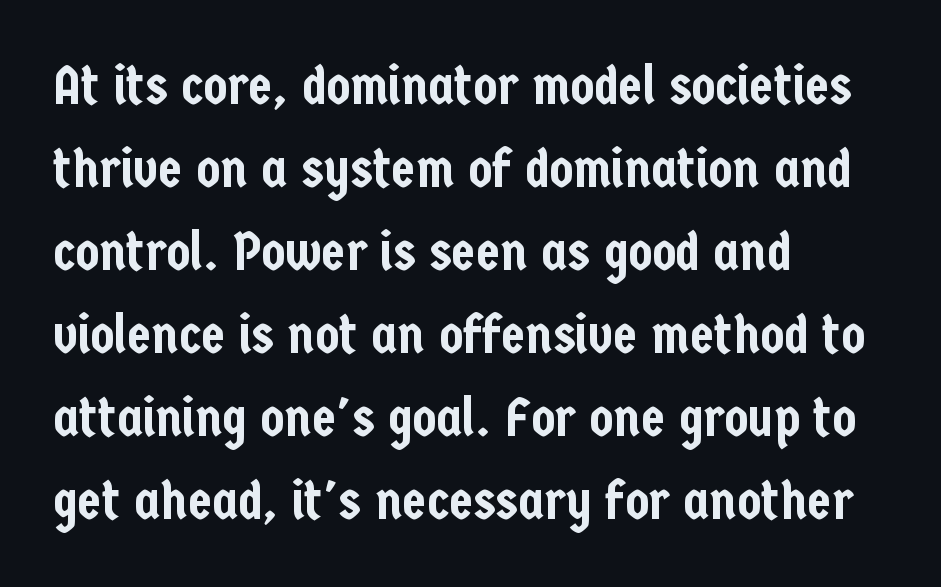
The image shows 55 px condensed sans-serif type, upright; set left-aligned, normal line spacing (1.51x), normal letter spacing, not underlined; low stroke contrast and a medium x-height.
